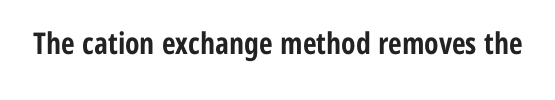
Look at the stroke-to-counter ratio: heavy, a bold. Tracking value appears to be zero — textbook default spacing. Observe the absence of serifs on each vertical stroke in this sample. Proportional: the letters do not fall into vertical columns.
